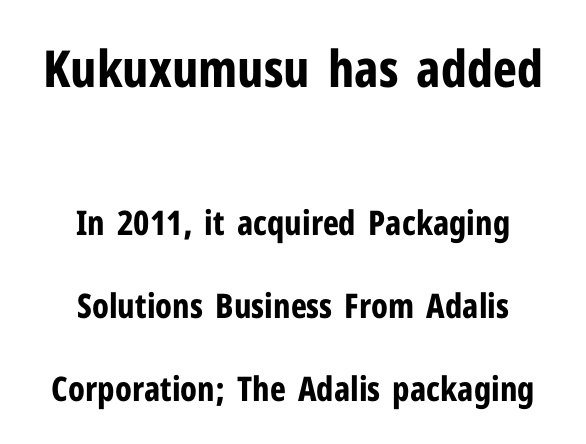
The image shows 51 px bold, condensed sans-serif type, upright; set centered, loose line spacing (2.45x), normal letter spacing, not underlined; the first (top) block is 1.5x larger; low stroke contrast and a medium x-height.
